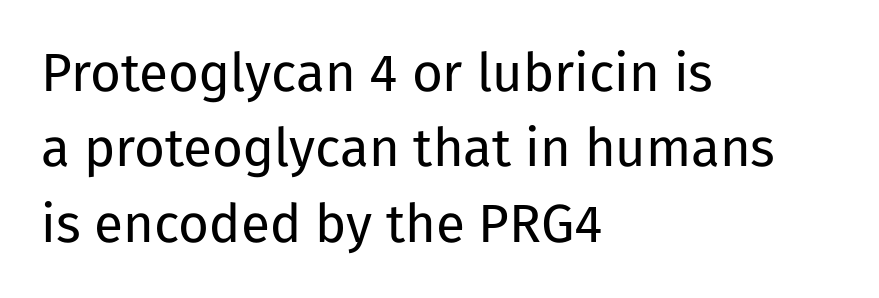
Is this a fixed-width face? No — the glyphs have proportional, varying widths. A typesetter would call this zero additional tracking. Nothing sits at the stroke ends, so this counts as sans-serif. The leading is moderate, giving the passage an even texture.
